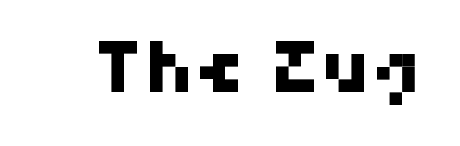
Q: Is the typeface a serif or a sans-serif typeface? A: Sans-serif.
Q: Is the text underlined? A: No.
Q: Is the spacing between letters normal or unusually wide? A: Normal.
Q: Width (condensed, normal, or wide)? A: Normal.
Q: Stroke contrast? A: High.
Q: x-height? A: Medium.
Q: Monospaced? A: No.
